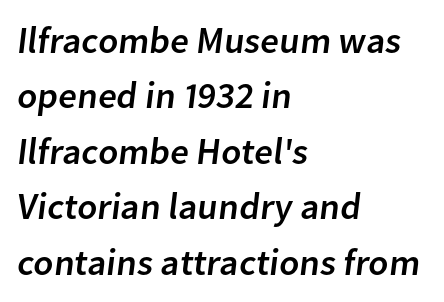
Q: Is the typeface a serif or a sans-serif typeface? A: Sans-serif.
Q: Is the text underlined? A: No.
Q: How is the paragraph aligned? A: Left-aligned.
Q: Is the spacing between letters normal or unusually wide? A: Normal.
Q: Is the spacing between lines tight, normal or loose? A: Normal.
Q: Width (condensed, normal, or wide)? A: Normal.
Q: Stroke contrast? A: Low.
Q: x-height? A: Medium.
Q: Monospaced? A: No.
